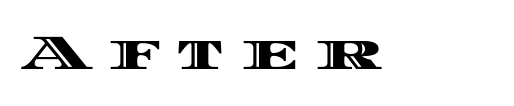
{"italic": "no", "width": "wide", "x_height": "large", "monospaced": "no", "underline": "no", "letter_spacing": "wide", "letter_spacing_em": 0.31, "glyph_px": 50}
